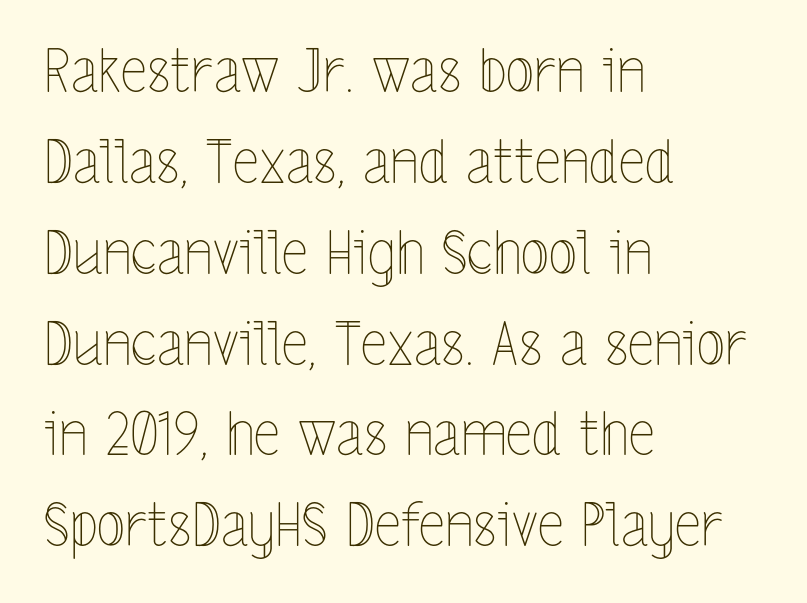
Q: Is the text bold? A: No.
Q: Is the text italic (slanted)? A: No, it is upright.
Q: Is the text underlined? A: No.
Q: How is the paragraph aligned? A: Left-aligned.
Q: Is the spacing between letters normal or unusually wide? A: Normal.
Q: Is the spacing between lines tight, normal or loose? A: Normal.
Q: Width (condensed, normal, or wide)? A: Condensed.
Q: x-height? A: Medium.
Q: Monospaced? A: No.
